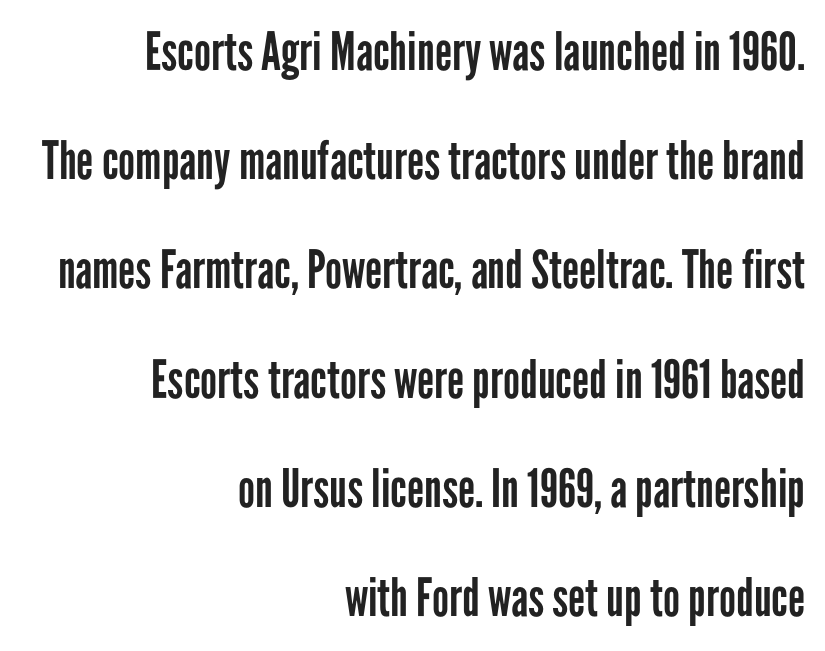
Weight: not bold — regular or lighter. Is this a sans? Yes — the strokes have no serifs. Successive baselines arrive slowly, with a big drop between each. You can tell it's not italic because the verticals are truly vertical. This rendering leaves character spacing at its baseline value.
